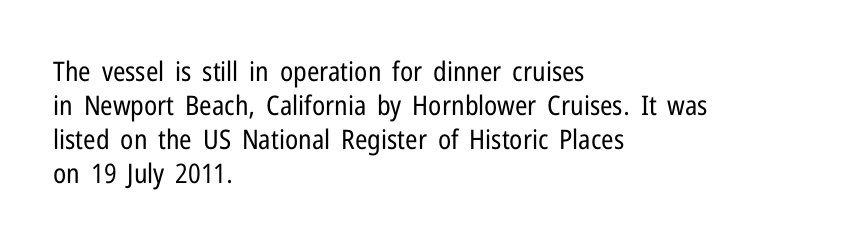
The image shows 27 px text type, upright; set left-aligned, normal line spacing (1.26x), normal letter spacing, not underlined.
